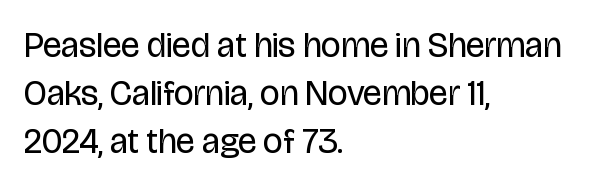
The image shows 35 px regular-weight, condensed sans-serif type, upright; set left-aligned, normal line spacing (1.37x), normal letter spacing, not underlined; low stroke contrast and a large x-height.
